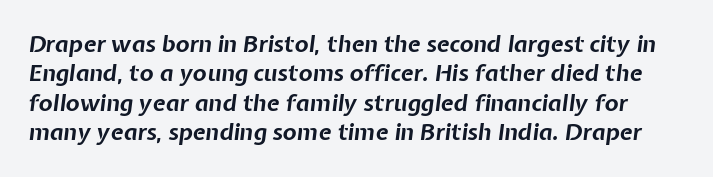
Regular leading. Characters are canted at an angle relative to the baseline's perpendicular. The area under the type is left untouched. Is the type bold? Yes — the strokes are clearly thick and heavy.
